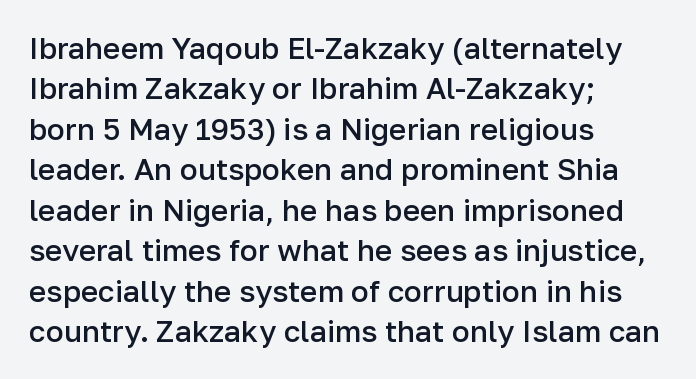
The typeface chosen for these lines omits serifs. Caption: multi-line text, flush left, ragged right. It's the straight-up-and-down kind of type. Observe the ordinary spacing: letters are neighbours, not strangers. Semibold letterforms, between regular and bold. Has an underline been added? It has not.
